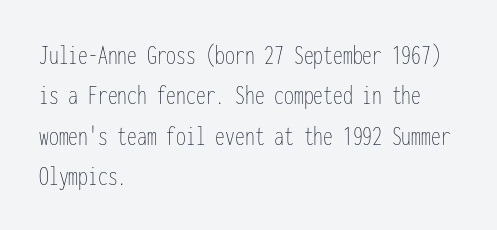
Vertical spacing — default. Descenders are the only things crossing below the line. The lines in this sample share a left origin and differ only in where they stop. The letters march in equal steps, a hallmark of fixed-pitch type.
